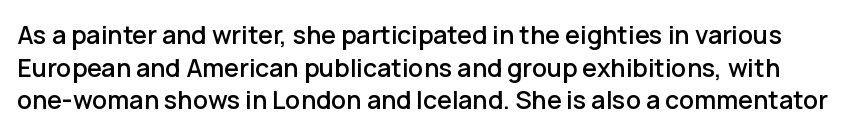
The image shows 25 px text type, upright; set normal line spacing (1.31x), normal letter spacing, not underlined.
